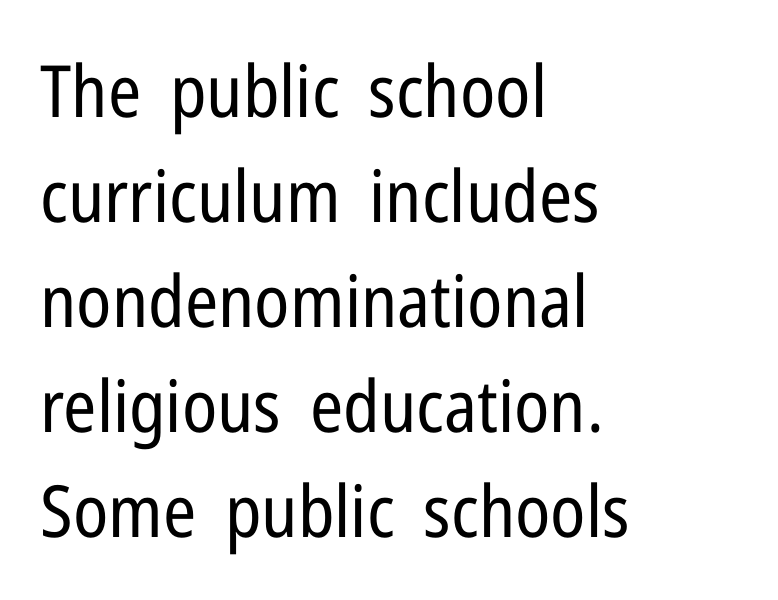
{"serif": "no", "italic": "no", "bold": "no", "weight": "regular", "width": "condensed", "stroke_contrast": "low", "x_height": "medium", "monospaced": "no", "underline": "no", "align": "left", "line_spacing": "normal", "line_spacing_ratio": 1.46, "letter_spacing": "normal", "letter_spacing_em": 0.0, "glyph_px": 72}
